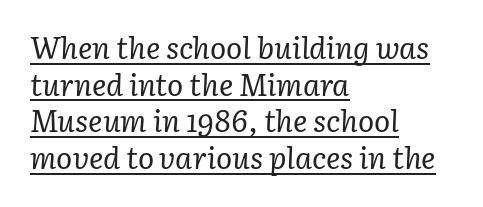
{"serif": "yes", "italic": "yes", "lean": "right", "slant_degrees": 3, "bold": "no", "weight": "regular", "width": "normal", "stroke_contrast": "low", "x_height": "medium", "monospaced": "no", "underline": "yes", "align": "left", "line_spacing_ratio": 1.22, "letter_spacing": "normal", "letter_spacing_em": 0.0, "glyph_px": 30}
